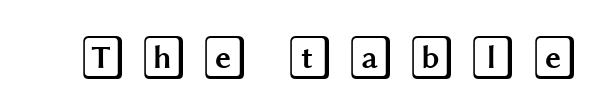
Tracking value appears strongly positive — letters spread wide. The foot of each line stays bare and open. Unlike italic type, these characters show no tilt at all.
